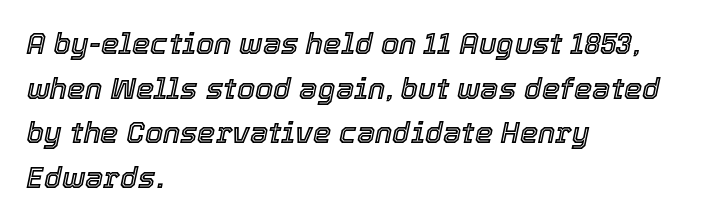
The image shows 29 px text type, italic (leaning right); set left-aligned, normal line spacing (1.54x), normal letter spacing, not underlined; a medium x-height.
